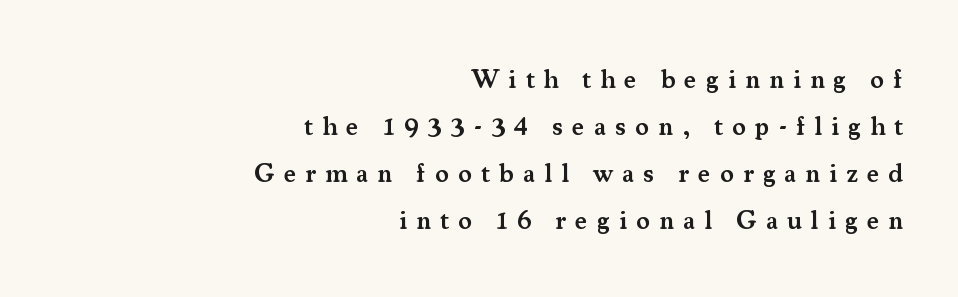
Here the glyphs are tracked loosely, breaking word shapes into spaced letters. No italicization has been applied; the sample stays upright. Leftover space on each line is placed entirely before the opening word. The baseline area is clear.
